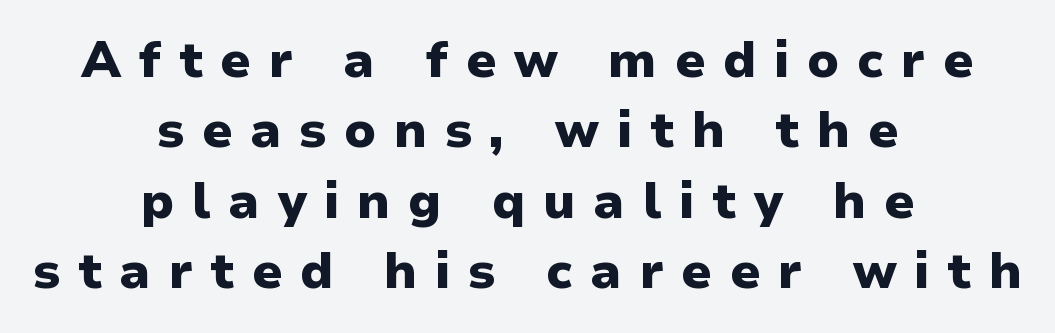
{"serif": "no", "italic": "no", "bold": "yes", "weight": "heavy", "width": "normal", "stroke_contrast": "low", "x_height": "medium", "monospaced": "no", "underline": "no", "align": "center", "line_spacing": "normal", "line_spacing_ratio": 1.41, "letter_spacing": "wide", "letter_spacing_em": 0.35, "glyph_px": 50}
